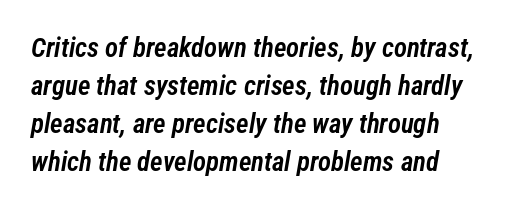
The image shows 27 px text type, italic (leaning right); set normal line spacing (1.41x), normal letter spacing, not underlined.
